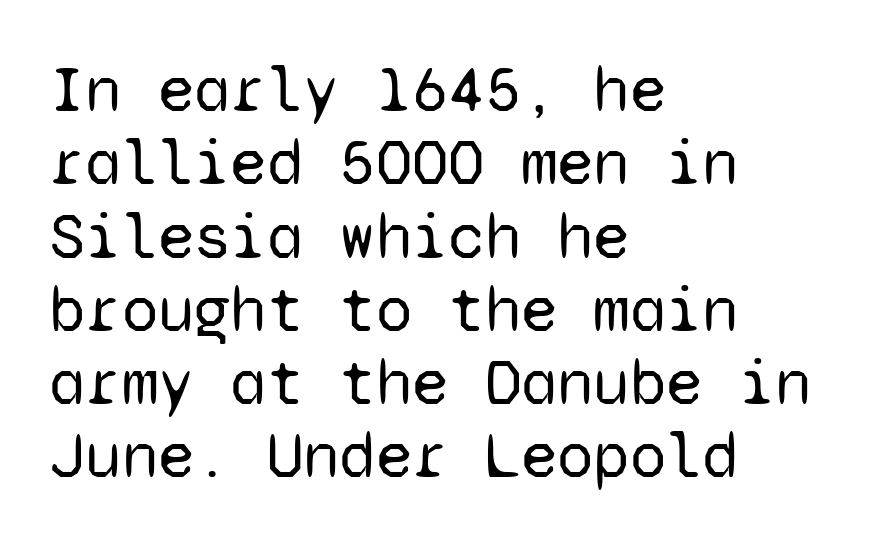
{"serif": "no", "italic": "no", "bold": "no", "weight": "regular", "width": "normal", "stroke_contrast": "low", "x_height": "medium", "monospaced": "yes", "underline": "no", "align": "left", "line_spacing": "tight", "line_spacing_ratio": 1.11, "letter_spacing": "normal", "letter_spacing_em": 0.0, "glyph_px": 66}
